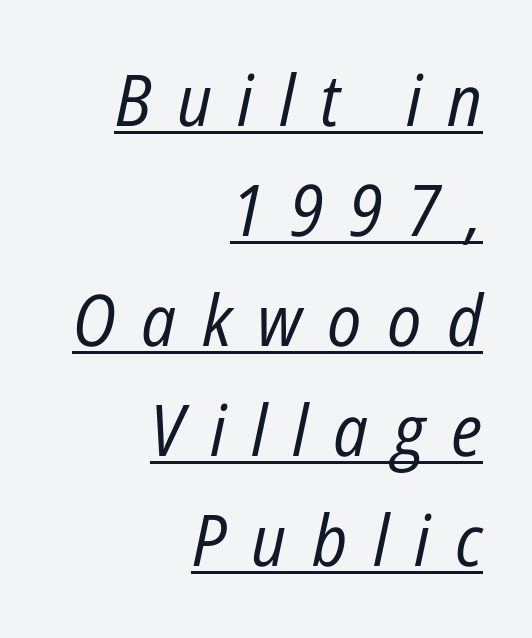
The image shows 71 px regular-weight, condensed type, italic (leaning right); set right-aligned, normal line spacing (1.55x), unusually wide letter spacing (+0.36 em), underlined; low stroke contrast and a medium x-height.
